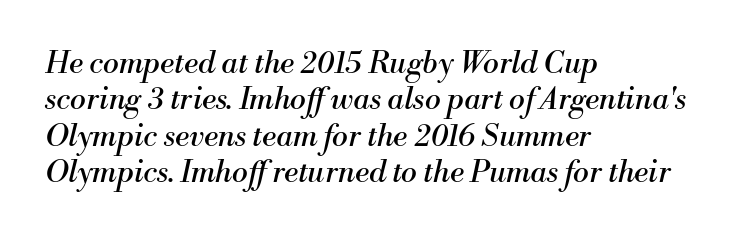
The image shows 30 px regular-weight serif type, italic (leaning right); set left-aligned, line spacing 1.21x, normal letter spacing, not underlined; medium stroke contrast and a small x-height.
